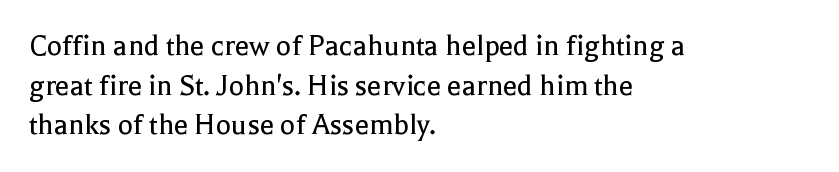
The words here are not underlined. This is roman type, the default non-slanted kind. A typesetter would call this proportional, since set widths differ per character. No extra ink here — the face is not bold.
